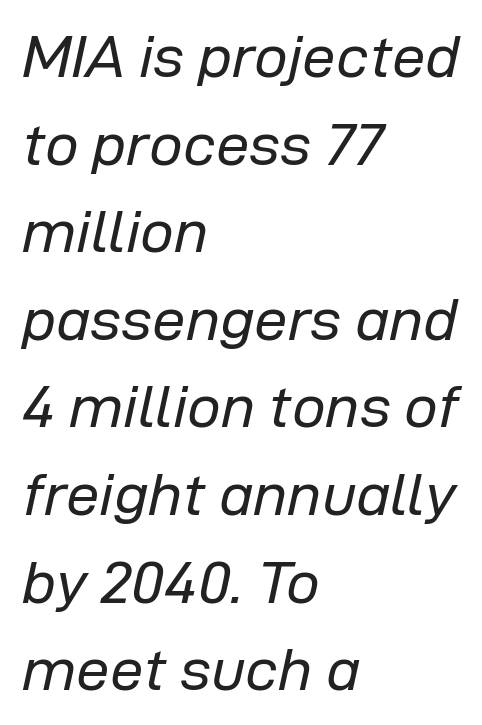
{"italic": "yes", "lean": "right", "slant_degrees": 12, "bold": "no", "weight": "regular", "width": "normal", "stroke_contrast": "low", "x_height": "medium", "monospaced": "no", "underline": "no", "align": "left", "line_spacing": "normal", "line_spacing_ratio": 1.46, "letter_spacing": "normal", "letter_spacing_em": 0.0, "glyph_px": 60}
